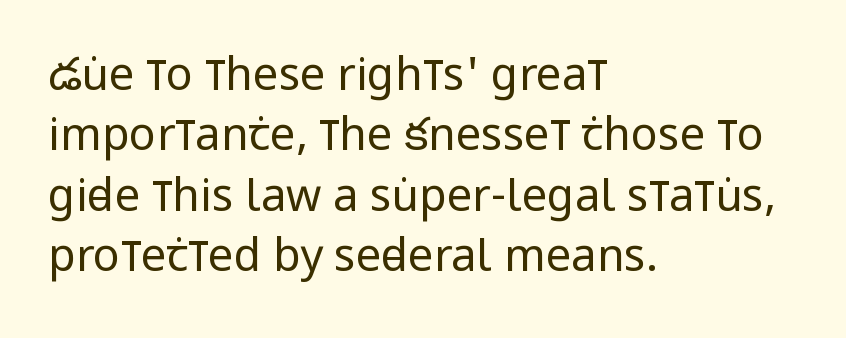
The leading is moderate, giving the passage an even texture. You could not count columns in this text — the font is proportionally spaced. Does the copy run flush right? No — it runs flush left. Ink coverage per letter is moderate at most.
